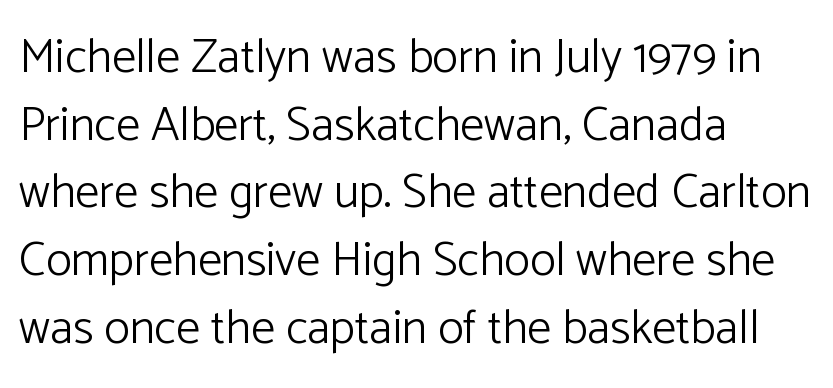
Q: Is the text bold? A: No.
Q: Is the text italic (slanted)? A: No, it is upright.
Q: Is the typeface a serif or a sans-serif typeface? A: Sans-serif.
Q: Is the text underlined? A: No.
Q: How is the paragraph aligned? A: Left-aligned.
Q: Is the spacing between letters normal or unusually wide? A: Normal.
Q: Is the spacing between lines tight, normal or loose? A: Normal.
Q: Width (condensed, normal, or wide)? A: Normal.
Q: Stroke contrast? A: Low.
Q: x-height? A: Medium.
Q: Monospaced? A: No.
